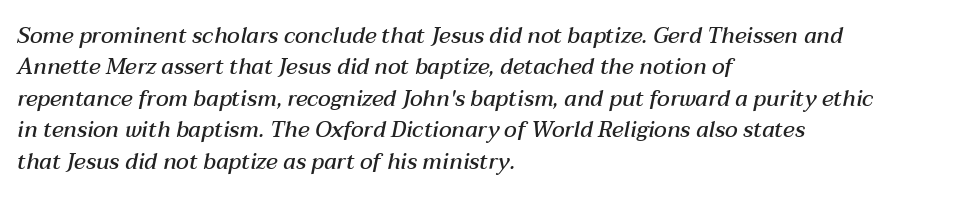
{"italic": "yes", "lean": "right", "slant_degrees": 12, "bold": "semi", "underline": "no", "align": "left", "line_spacing": "normal", "line_spacing_ratio": 1.43, "letter_spacing": "normal", "letter_spacing_em": 0.0, "glyph_px": 22}
